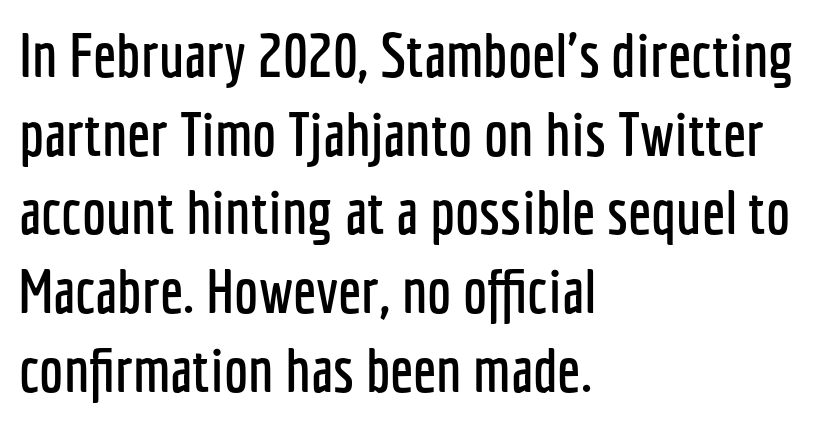
The image shows 61 px condensed sans-serif type, upright; set left-aligned, normal line spacing (1.29x), normal letter spacing, not underlined; low stroke contrast and a medium x-height.
